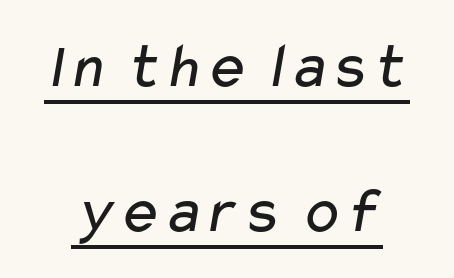
{"serif": "no", "bold": "no", "weight": "regular", "width": "wide", "stroke_contrast": "low", "x_height": "medium", "monospaced": "no", "underline": "yes", "line_spacing": "loose", "line_spacing_ratio": 2.23, "letter_spacing": "normal", "letter_spacing_em": 0.0, "glyph_px": 65}
